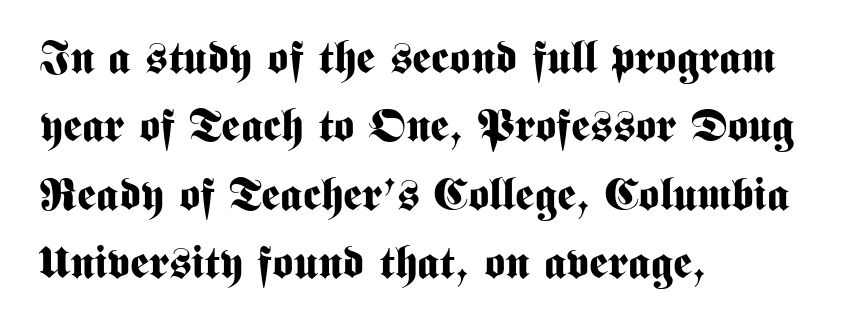
{"serif": "no", "italic": "no", "bold": "yes", "weight": "bold", "width": "condensed", "stroke_contrast": "medium", "x_height": "medium", "monospaced": "no", "underline": "no", "align": "left", "line_spacing": "normal", "line_spacing_ratio": 1.52, "letter_spacing": "normal", "letter_spacing_em": 0.0, "glyph_px": 45}
